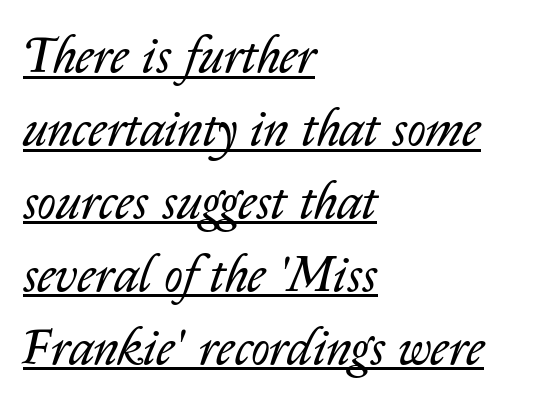
The lines sit at an ordinary, default distance from one another. This rendering leaves character spacing at its baseline value. The typeface has the unassuming heft of standard copy or less. Do the characters align in a grid? No, the font is proportional. The passage shown leans; its letterforms are oblique.
